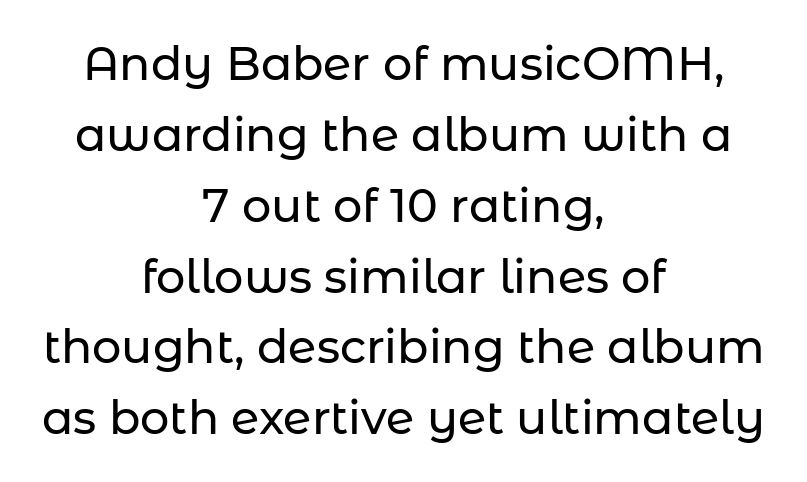
The image shows 46 px sans-serif type, upright; set centered, normal line spacing (1.54x), normal letter spacing, not underlined; low stroke contrast and a medium x-height.
